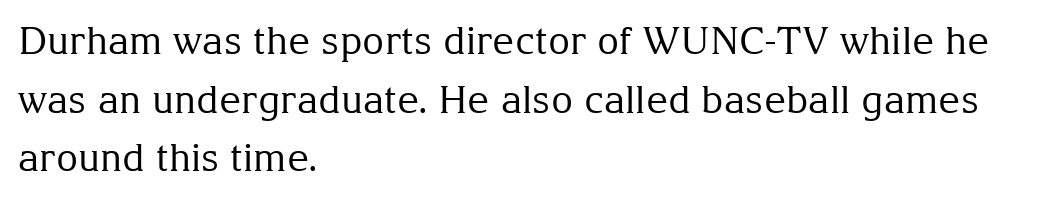
Q: Is the text bold? A: No.
Q: Is the text italic (slanted)? A: No, it is upright.
Q: Is the typeface a serif or a sans-serif typeface? A: Serif.
Q: Is the text underlined? A: No.
Q: How is the paragraph aligned? A: Left-aligned.
Q: Is the spacing between letters normal or unusually wide? A: Normal.
Q: Is the spacing between lines tight, normal or loose? A: Normal.
Q: Width (condensed, normal, or wide)? A: Normal.
Q: Stroke contrast? A: Medium.
Q: x-height? A: Medium.
Q: Monospaced? A: No.
